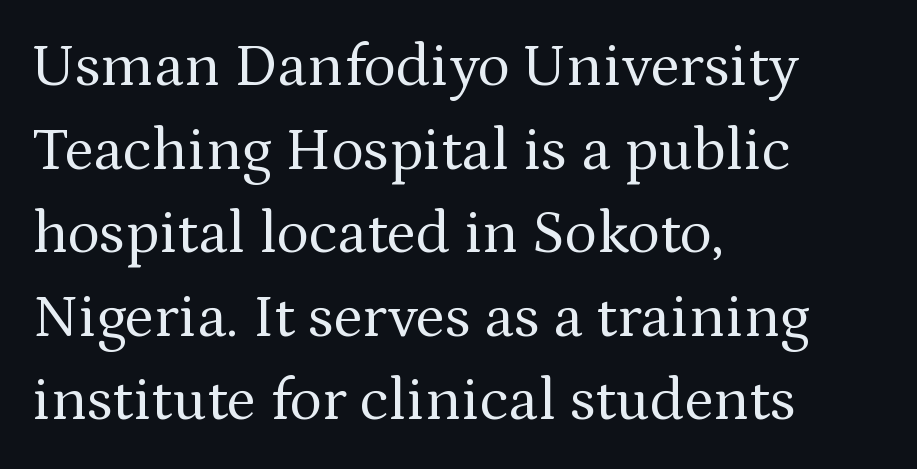
The image shows 61 px regular-weight serif type, upright; set left-aligned, normal line spacing (1.37x), normal letter spacing, not underlined; medium stroke contrast and a medium x-height.
